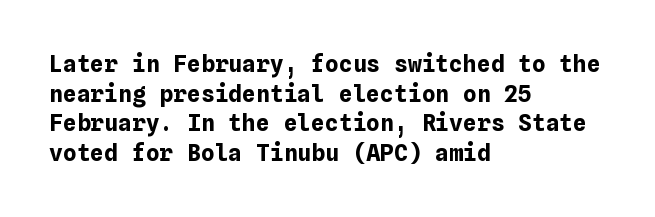
Q: Is the text bold? A: Yes.
Q: Is the text italic (slanted)? A: No, it is upright.
Q: Is the text underlined? A: No.
Q: How is the paragraph aligned? A: Left-aligned.
Q: Is the spacing between letters normal or unusually wide? A: Normal.
Q: Is the spacing between lines tight, normal or loose? A: Normal.
